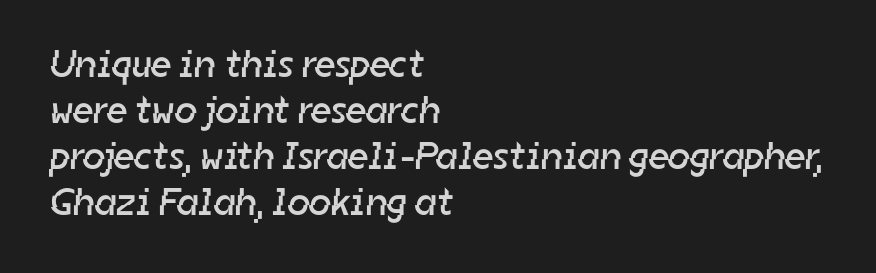
The image shows 39 px regular-weight sans-serif type; set left-aligned, line spacing 1.18x, normal letter spacing, not underlined; low stroke contrast and a medium x-height.
